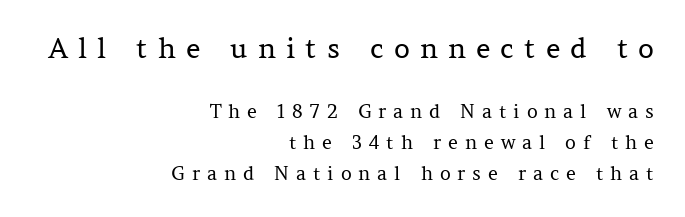
{"serif": "yes", "italic": "no", "bold": "no", "weight": "regular", "width": "normal", "stroke_contrast": "medium", "x_height": "medium", "monospaced": "no", "underline": "no", "align": "right", "line_spacing": "normal", "line_spacing_ratio": 1.63, "letter_spacing": "wide", "letter_spacing_em": 0.36, "larger_block": "first", "size_ratio": 1.47, "glyph_px": 28}
